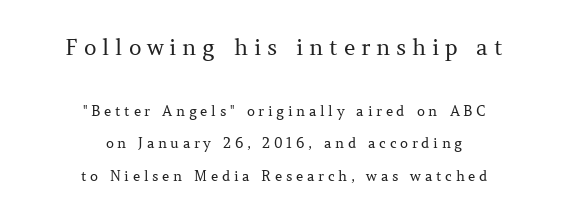
Does the copy run flush right? No — it is centered line by line. The typeface has the unassuming heft of standard copy or less. The letters are spread apart with noticeably loose tracking. Successive baselines arrive slowly, with a big drop between each.
